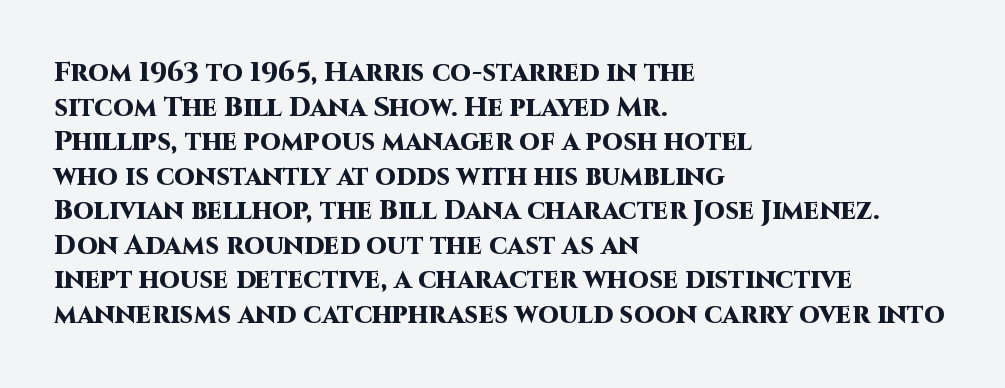
{"italic": "no", "bold": "yes", "underline": "no", "align": "left", "line_spacing": "normal", "line_spacing_ratio": 1.28, "letter_spacing": "normal", "letter_spacing_em": 0.0, "glyph_px": 27}
